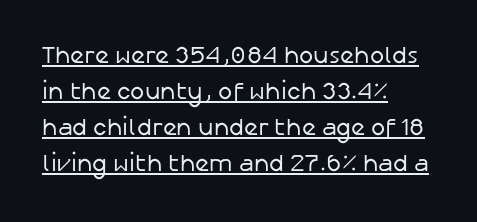
The image shows 24 px text type, upright; set left-aligned, normal line spacing (1.5x), normal letter spacing, underlined.
